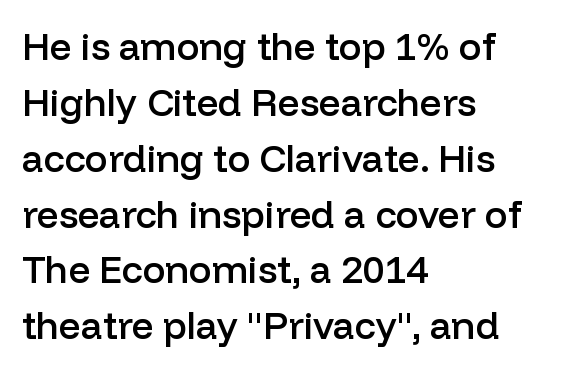
The image shows 38 px semibold sans-serif type, upright; set left-aligned, normal line spacing (1.47x), normal letter spacing, not underlined; low stroke contrast and a medium x-height.
